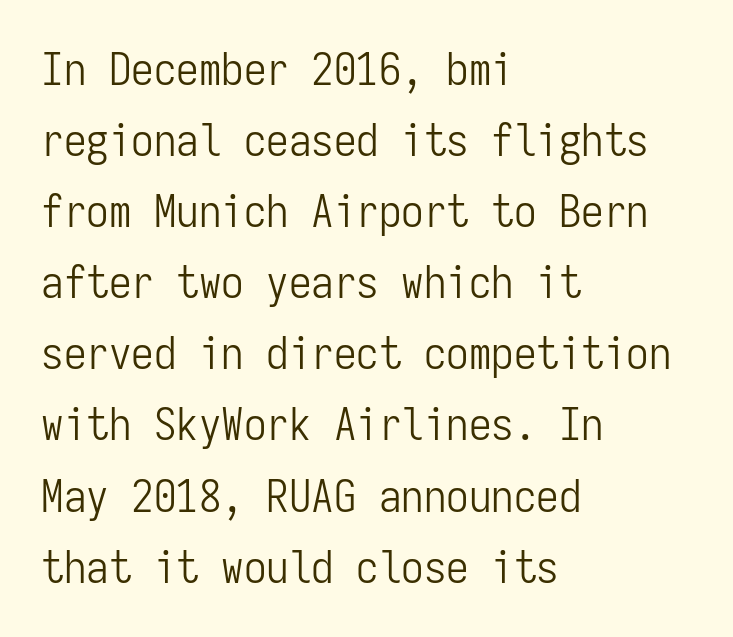
The gap between lines stays unmarked. Typeset ragged right — the left edge is the straight one. Notice how descenders clear the ascenders below comfortably — that's standard leading. These lines are rendered in a fixed-pitch font. On a weight scale, this lands at 450 or below.
